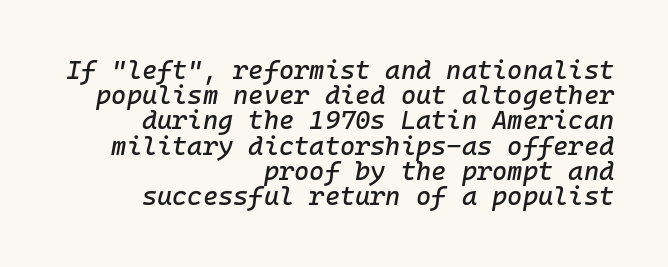
This sample trades vertical openness for compactness between lines. Nobody touched the tracking dial on this one. A typesetter would mark this as italic. A student would call this right alignment; a typographer would say flush right, rag left. Only glyphs here, with clear space below each row.
